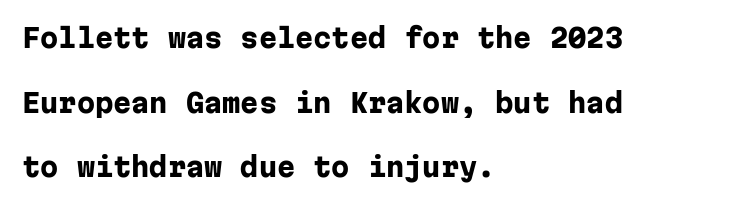
The image shows 26 px bold type, upright; set left-aligned, loose line spacing (2.49x), normal letter spacing, not underlined.
